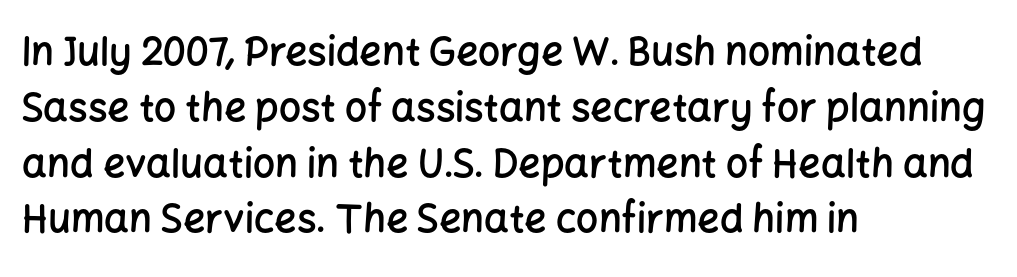
The image shows 39 px semibold sans-serif type, upright; set left-aligned, normal line spacing (1.43x), normal letter spacing, not underlined; low stroke contrast and a medium x-height.
